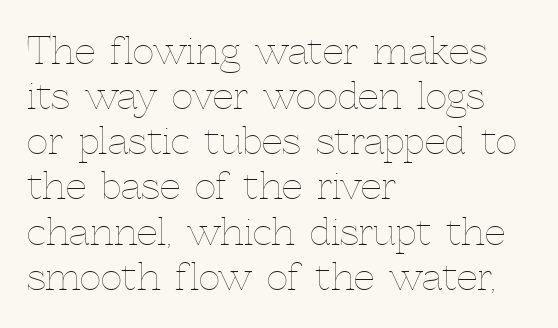
Q: Is the text bold? A: No.
Q: Is the text italic (slanted)? A: No, it is upright.
Q: Is the text underlined? A: No.
Q: How is the paragraph aligned? A: Left-aligned.
Q: Is the spacing between letters normal or unusually wide? A: Normal.
Q: Width (condensed, normal, or wide)? A: Normal.
Q: x-height? A: Medium.
Q: Monospaced? A: No.
